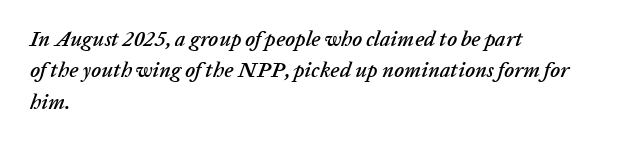
{"italic": "yes", "lean": "right", "slant_degrees": 20, "underline": "no", "align": "left", "line_spacing": "normal", "line_spacing_ratio": 1.5, "letter_spacing": "normal", "letter_spacing_em": 0.0, "glyph_px": 21}
